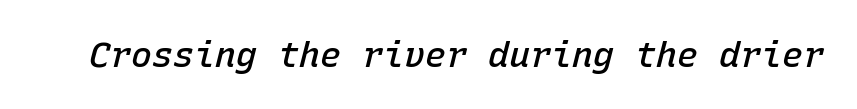
{"italic": "yes", "lean": "right", "slant_degrees": 15, "bold": "semi", "weight": "semibold", "width": "normal", "stroke_contrast": "low", "x_height": "medium", "monospaced": "yes", "underline": "no", "letter_spacing": "normal", "letter_spacing_em": 0.0, "glyph_px": 35}
